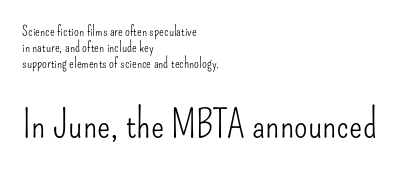
{"serif": "no", "italic": "no", "bold": "no", "weight": "light", "width": "condensed", "stroke_contrast": "low", "x_height": "small", "monospaced": "no", "underline": "no", "align": "left", "line_spacing": "tight", "line_spacing_ratio": 1.13, "letter_spacing": "normal", "letter_spacing_em": 0.0, "larger_block": "second", "size_ratio": 2.79, "glyph_px": 39}
